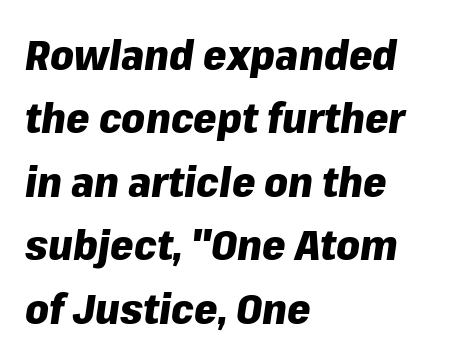
Q: Is the text bold? A: Yes.
Q: Is the text italic (slanted)? A: Yes, it leans right by about 8 degrees.
Q: Is the text underlined? A: No.
Q: How is the paragraph aligned? A: Left-aligned.
Q: Is the spacing between letters normal or unusually wide? A: Normal.
Q: Is the spacing between lines tight, normal or loose? A: Normal.
Q: Width (condensed, normal, or wide)? A: Normal.
Q: Stroke contrast? A: Low.
Q: x-height? A: Medium.
Q: Monospaced? A: No.
